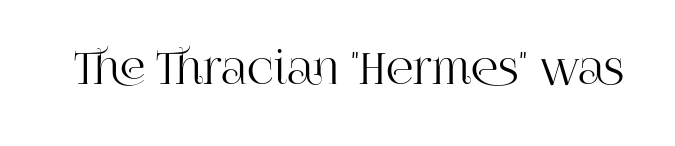
Q: Is the text italic (slanted)? A: No, it is upright.
Q: Is the typeface a serif or a sans-serif typeface? A: Serif.
Q: Is the text underlined? A: No.
Q: Is the spacing between letters normal or unusually wide? A: Normal.
Q: Width (condensed, normal, or wide)? A: Normal.
Q: Stroke contrast? A: High.
Q: x-height? A: Large.
Q: Monospaced? A: No.
